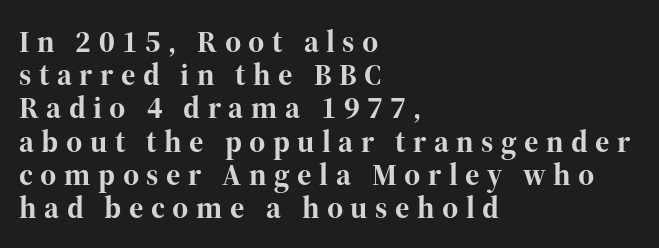
Tracking here is generous; glyphs stand well apart from one another. Stroke terminals: seriffed. Each line starts at the same left margin while the right side varies. Upright lettering throughout.
